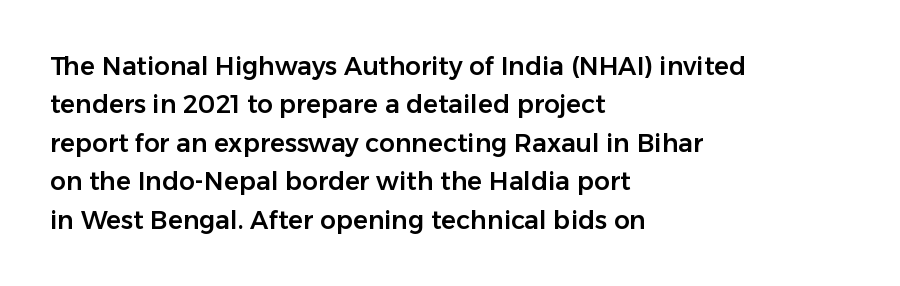
The image shows 25 px text type, upright; set left-aligned, normal line spacing (1.54x), normal letter spacing, not underlined.
